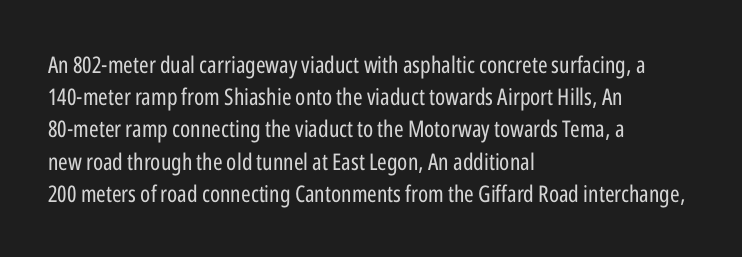
Q: Is the text bold? A: No.
Q: Is the text italic (slanted)? A: No, it is upright.
Q: Is the text underlined? A: No.
Q: How is the paragraph aligned? A: Left-aligned.
Q: Is the spacing between letters normal or unusually wide? A: Normal.
Q: Is the spacing between lines tight, normal or loose? A: Normal.
